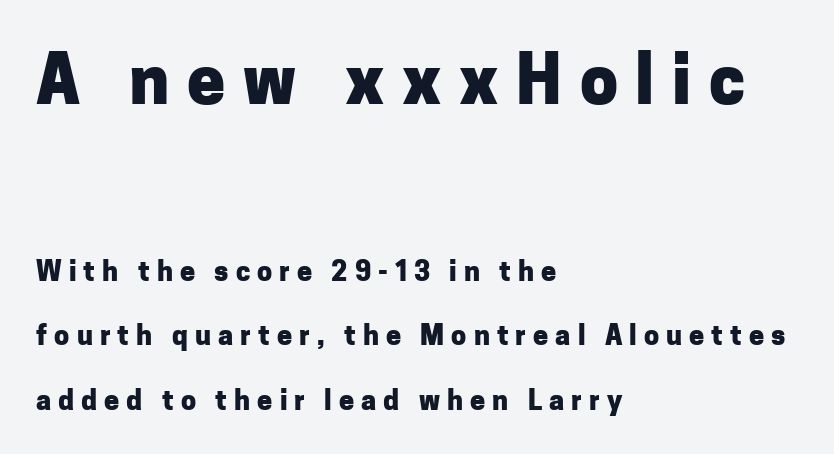
This is the regular roman posture of the typeface. The rendering uses a bold face; every stroke is thick and dark. Unlike a traditional serif, this face leaves its strokes unadorned. The passage is arranged the way most books set body copy — flush left. Type size steps down from the first block to the second.
